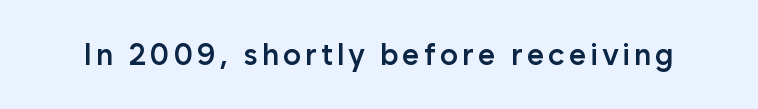
The image shows 30 px semibold sans-serif type, upright; set not underlined; low stroke contrast and a medium x-height.
